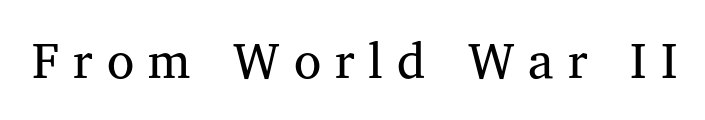
Q: Is the text bold? A: No.
Q: Is the text italic (slanted)? A: No, it is upright.
Q: Is the typeface a serif or a sans-serif typeface? A: Serif.
Q: Is the text underlined? A: No.
Q: Is the spacing between letters normal or unusually wide? A: Unusually wide.
Q: Width (condensed, normal, or wide)? A: Normal.
Q: Stroke contrast? A: Medium.
Q: x-height? A: Medium.
Q: Monospaced? A: No.
